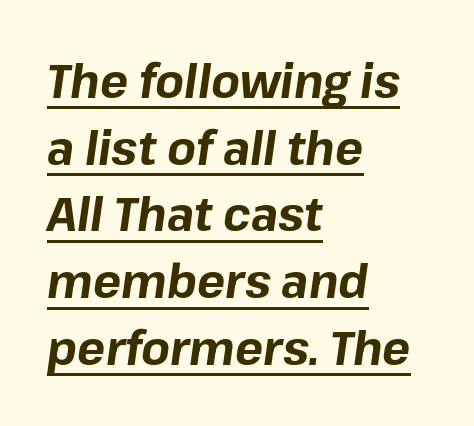
The image shows 47 px bold type, italic (leaning right); set left-aligned, normal line spacing (1.42x), normal letter spacing, underlined; low stroke contrast and a medium x-height.
